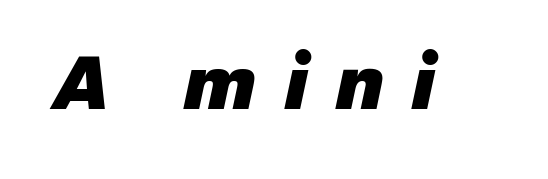
Beneath every word, the page is bare. A dark, heavy texture on the line: the type is bold. Does the lettering tilt? It does — this is italic. The face used here is proportionally spaced, like ordinary book or web type.
